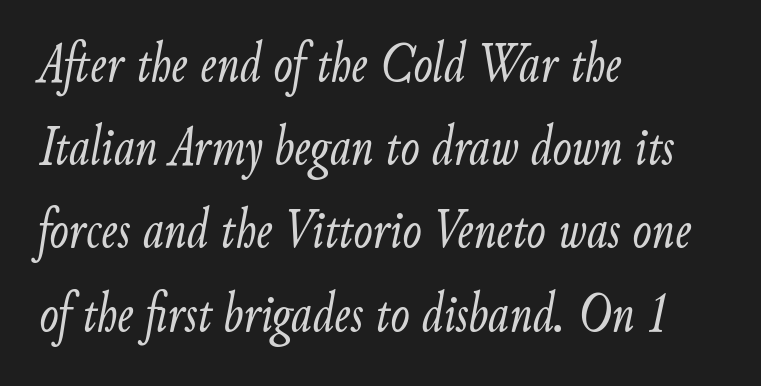
A bare baseline throughout the passage. Notice how the passage keeps a crisp vertical edge on the left only. The weight would be labelled regular, book, light, or lighter still. Note the varied advance widths — an 'i' is clearly narrower than an 'm'. Italic? Definitely — the glyphs are oblique. No extra tracking has been applied to these lines.
